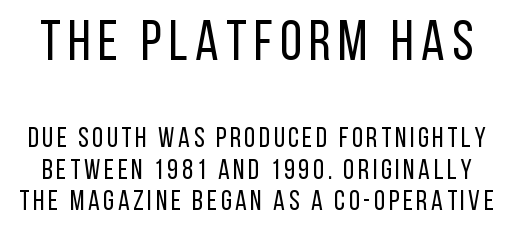
Italic: no, the glyphs are upright roman. This layout puts the oversized block above and the modest block below. The strip under each line holds only bare page. In terms of letterform style, serifs are entirely absent. The designer dialed line spacing down below the default.
